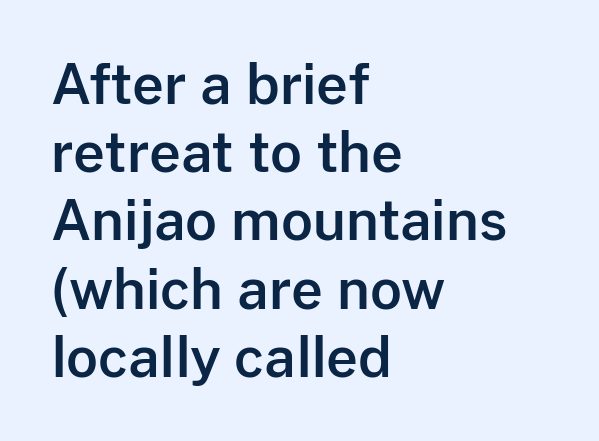
{"serif": "no", "italic": "no", "width": "normal", "stroke_contrast": "low", "x_height": "medium", "monospaced": "no", "underline": "no", "align": "left", "line_spacing_ratio": 1.24, "letter_spacing": "normal", "letter_spacing_em": 0.0, "glyph_px": 55}
